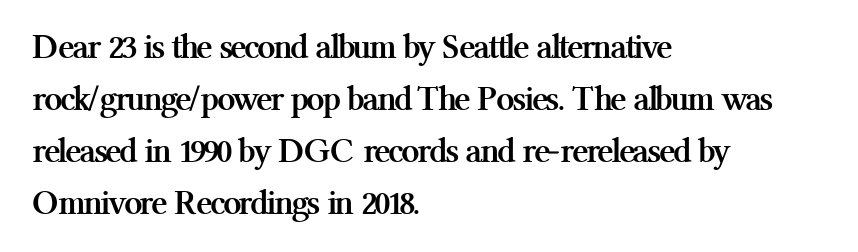
{"serif": "yes", "italic": "no", "bold": "yes", "weight": "semibold", "width": "normal", "stroke_contrast": "medium", "x_height": "medium", "monospaced": "no", "underline": "no", "align": "left", "line_spacing": "normal", "line_spacing_ratio": 1.44, "letter_spacing": "normal", "letter_spacing_em": 0.0, "glyph_px": 36}
